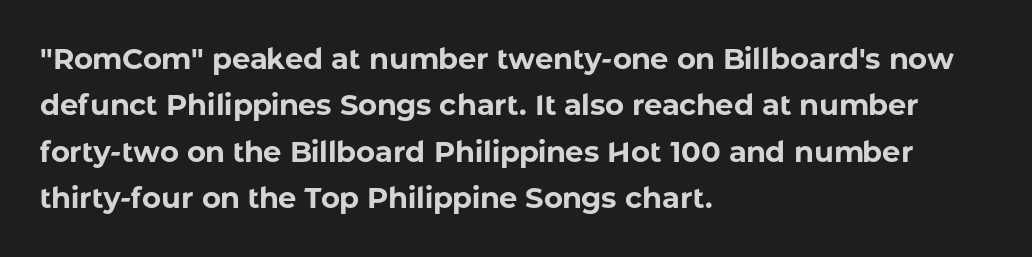
The image shows 29 px bold sans-serif type, upright; set left-aligned, normal line spacing (1.6x), normal letter spacing, not underlined; low stroke contrast and a medium x-height.
